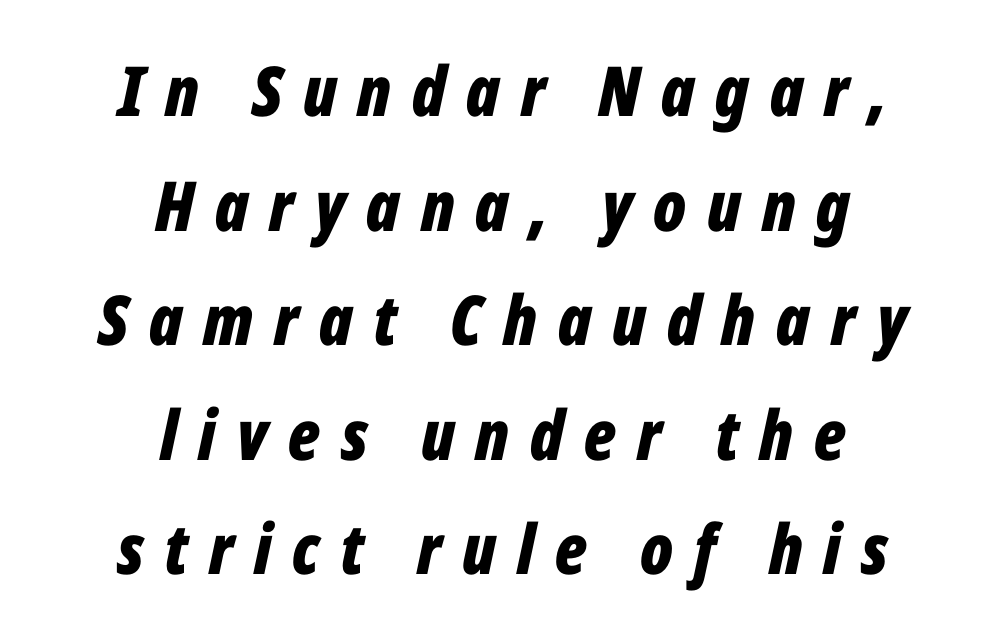
{"italic": "yes", "lean": "right", "slant_degrees": 12, "bold": "yes", "weight": "bold", "width": "condensed", "stroke_contrast": "low", "x_height": "medium", "monospaced": "no", "underline": "no", "align": "center", "line_spacing": "normal", "line_spacing_ratio": 1.66, "letter_spacing": "wide", "letter_spacing_em": 0.3, "glyph_px": 69}
